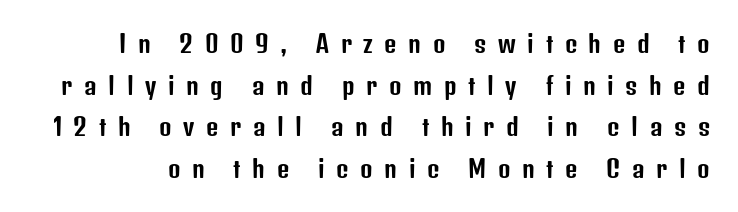
The image shows 24 px text type, upright; set line spacing 1.73x, unusually wide letter spacing (+0.48 em), not underlined.
